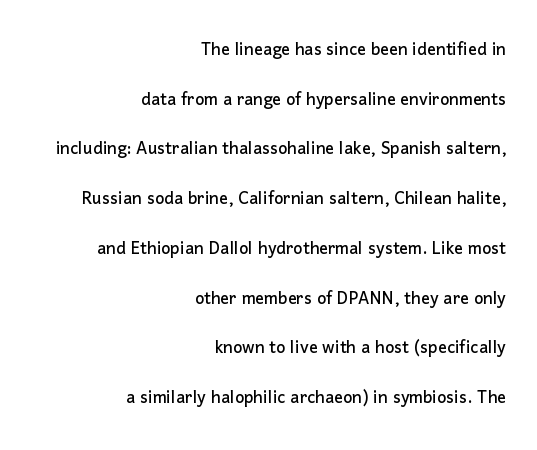
{"italic": "no", "underline": "no", "align": "right", "line_spacing": "loose", "line_spacing_ratio": 2.26, "letter_spacing": "normal", "letter_spacing_em": 0.0, "glyph_px": 22}
